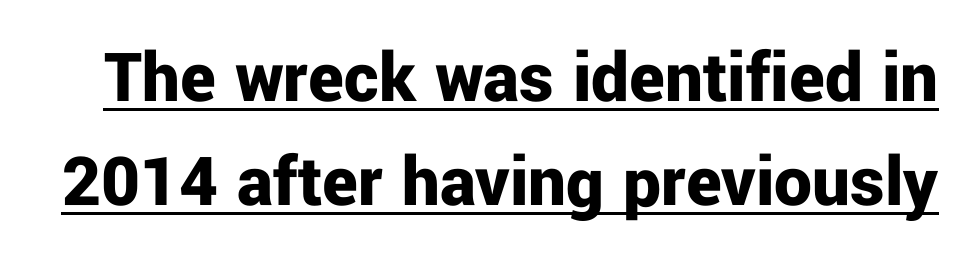
{"serif": "no", "italic": "no", "bold": "yes", "weight": "bold", "width": "normal", "stroke_contrast": "low", "x_height": "medium", "monospaced": "no", "underline": "yes", "line_spacing": "normal", "line_spacing_ratio": 1.39, "letter_spacing": "normal", "letter_spacing_em": 0.0, "glyph_px": 75}
